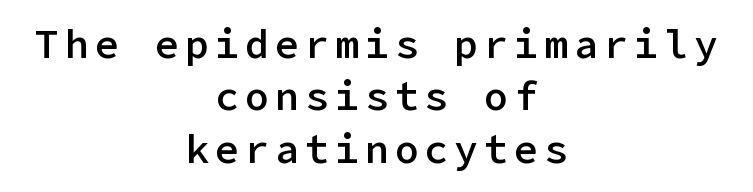
The image shows 40 px semibold sans-serif type, upright; set centered, normal line spacing (1.31x), not underlined; low stroke contrast and a medium x-height.
